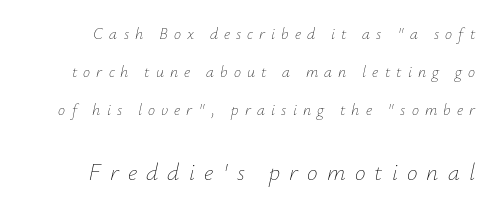
{"italic": "yes", "lean": "right", "slant_degrees": 12, "bold": "no", "underline": "no", "line_spacing": "loose", "line_spacing_ratio": 2.39, "letter_spacing": "wide", "letter_spacing_em": 0.38, "larger_block": "second", "size_ratio": 1.5, "glyph_px": 24}
